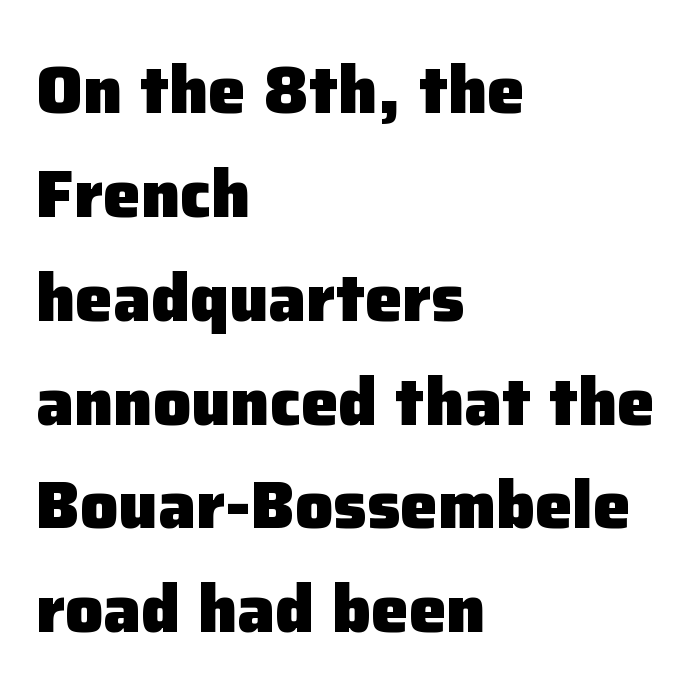
Q: Is the text bold? A: Yes.
Q: Is the text italic (slanted)? A: No, it is upright.
Q: Is the typeface a serif or a sans-serif typeface? A: Sans-serif.
Q: Is the text underlined? A: No.
Q: How is the paragraph aligned? A: Left-aligned.
Q: Is the spacing between letters normal or unusually wide? A: Normal.
Q: Is the spacing between lines tight, normal or loose? A: Normal.
Q: Width (condensed, normal, or wide)? A: Normal.
Q: Stroke contrast? A: Low.
Q: x-height? A: Medium.
Q: Monospaced? A: No.
